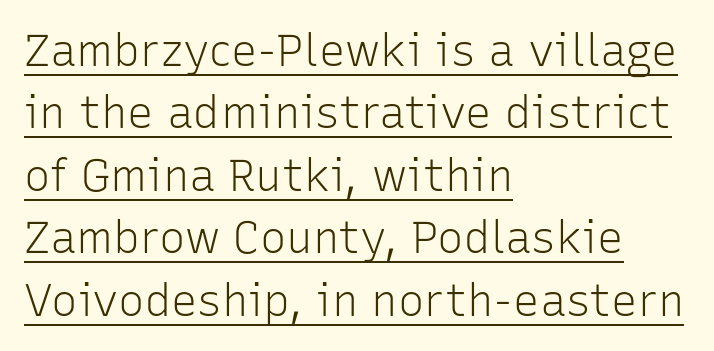
Q: Is the text bold? A: No.
Q: Is the text italic (slanted)? A: No, it is upright.
Q: Is the typeface a serif or a sans-serif typeface? A: Sans-serif.
Q: Is the text underlined? A: Yes.
Q: How is the paragraph aligned? A: Left-aligned.
Q: Is the spacing between letters normal or unusually wide? A: Normal.
Q: Is the spacing between lines tight, normal or loose? A: Normal.
Q: Width (condensed, normal, or wide)? A: Normal.
Q: Stroke contrast? A: Low.
Q: x-height? A: Medium.
Q: Monospaced? A: No.
